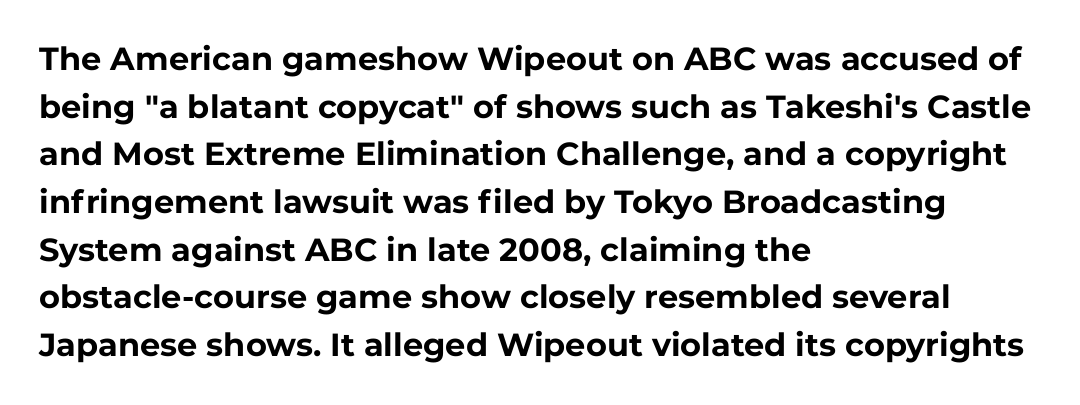
Q: Is the text bold? A: Yes.
Q: Is the text italic (slanted)? A: No, it is upright.
Q: Is the typeface a serif or a sans-serif typeface? A: Sans-serif.
Q: Is the text underlined? A: No.
Q: How is the paragraph aligned? A: Left-aligned.
Q: Is the spacing between letters normal or unusually wide? A: Normal.
Q: Is the spacing between lines tight, normal or loose? A: Normal.
Q: Width (condensed, normal, or wide)? A: Normal.
Q: Stroke contrast? A: Low.
Q: x-height? A: Medium.
Q: Monospaced? A: No.
